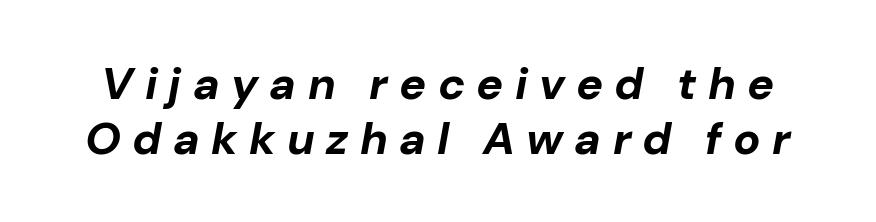
Q: Is the text bold? A: Yes.
Q: Is the text italic (slanted)? A: Yes, it leans right by about 10 degrees.
Q: Is the text underlined? A: No.
Q: Is the spacing between letters normal or unusually wide? A: Unusually wide.
Q: Width (condensed, normal, or wide)? A: Normal.
Q: Stroke contrast? A: Low.
Q: x-height? A: Medium.
Q: Monospaced? A: No.
